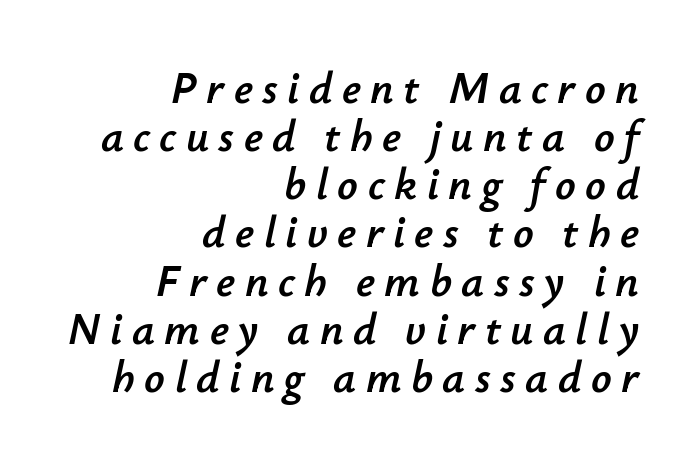
Display-style spreading of the glyphs; the letterfit is very open. Reading down the block, your eye finds every line finishing at a fixed right position. Check under the words: just untouched page. Closely set lines give the paragraph a compact silhouette.
